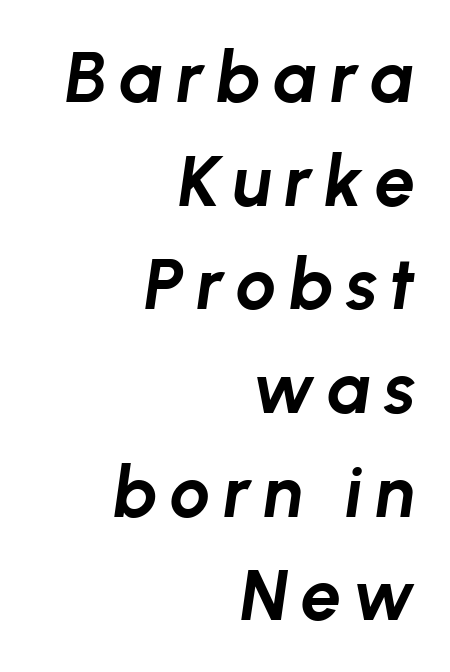
The image shows 72 px bold type, italic (leaning right); set right-aligned, normal line spacing (1.44x), not underlined; low stroke contrast and a medium x-height.
